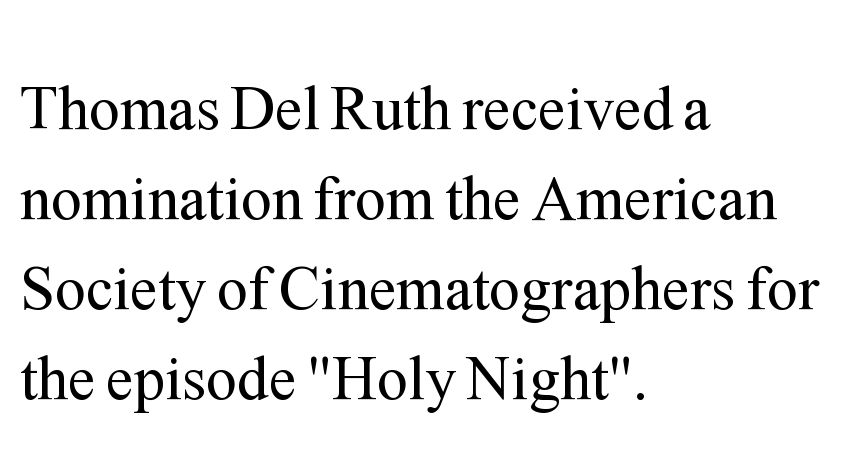
The image shows 62 px regular-weight serif type, upright; set left-aligned, normal line spacing (1.45x), normal letter spacing, not underlined; medium stroke contrast and a medium x-height.
